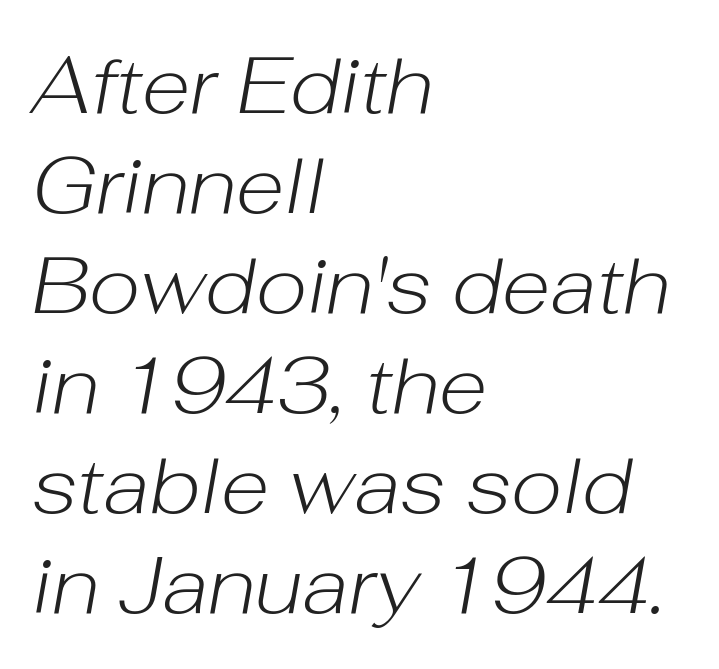
Q: Is the text bold? A: No.
Q: Is the text italic (slanted)? A: Yes, it leans right by about 10 degrees.
Q: Is the text underlined? A: No.
Q: How is the paragraph aligned? A: Left-aligned.
Q: Is the spacing between letters normal or unusually wide? A: Normal.
Q: Is the spacing between lines tight, normal or loose? A: Normal.
Q: Width (condensed, normal, or wide)? A: Normal.
Q: Stroke contrast? A: Low.
Q: x-height? A: Medium.
Q: Monospaced? A: No.
